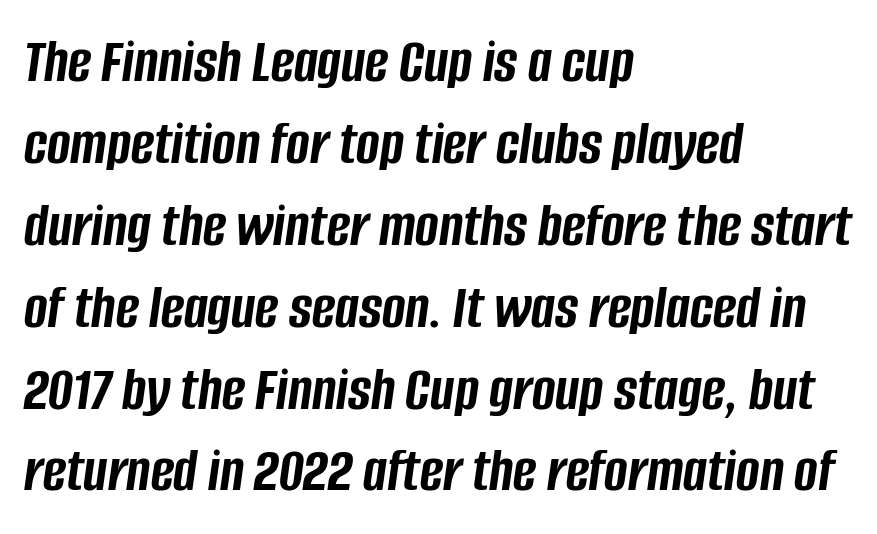
The image shows 63 px semibold, condensed type, italic (leaning right); set left-aligned, normal line spacing (1.3x), normal letter spacing, not underlined; low stroke contrast and a large x-height.
